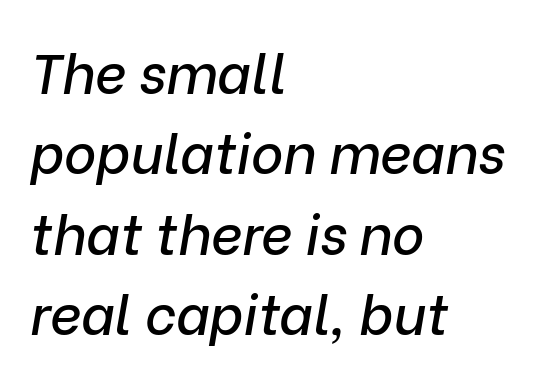
Q: Is the text italic (slanted)? A: Yes, it leans right by about 9 degrees.
Q: Is the text underlined? A: No.
Q: How is the paragraph aligned? A: Left-aligned.
Q: Is the spacing between letters normal or unusually wide? A: Normal.
Q: Is the spacing between lines tight, normal or loose? A: Normal.
Q: Width (condensed, normal, or wide)? A: Normal.
Q: Stroke contrast? A: Low.
Q: x-height? A: Medium.
Q: Monospaced? A: No.
